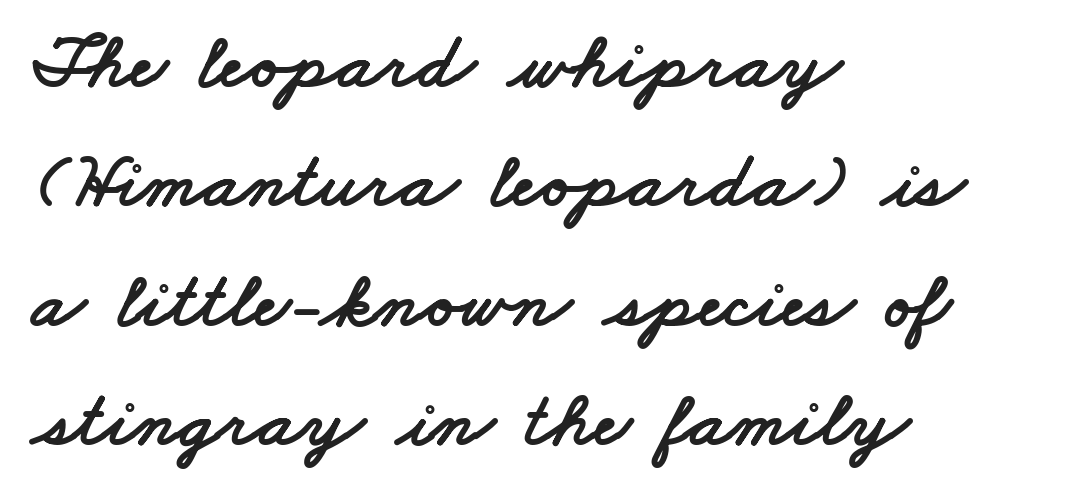
Characters follow at the spacing the type designer built in. Baseline-to-baseline distance is the conventional proportion of letter height. Note the varied advance widths — an 'i' is clearly narrower than an 'm'. Check the space under the baseline: it is left empty. In CSS terms this would be text-align: left.
